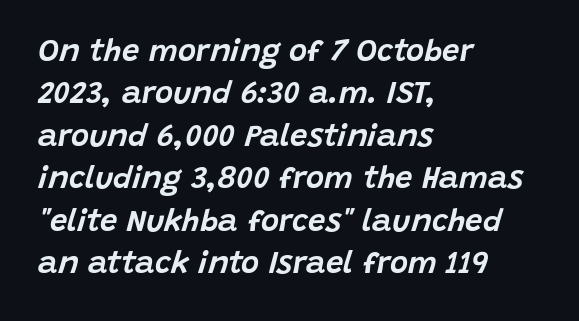
The vertical gap from one line to the next is medium. Look at the tracking — it's just the regular setting, nothing added. Slant detected: the letters are inclined. Layout note: lines flush left. Think of a printed novel: that variable character pitch is what you see here. The string is rendered with underlining switched off.
